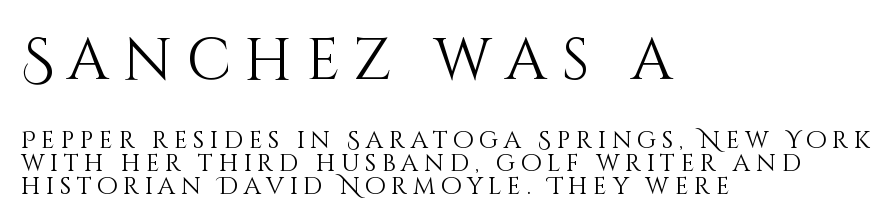
{"italic": "no", "bold": "no", "weight": "light", "width": "normal", "stroke_contrast": "medium", "x_height": "large", "monospaced": "no", "underline": "no", "align": "left", "line_spacing": "tight", "line_spacing_ratio": 0.95, "letter_spacing": "wide", "letter_spacing_em": 0.23, "larger_block": "first", "size_ratio": 2.46, "glyph_px": 59}
